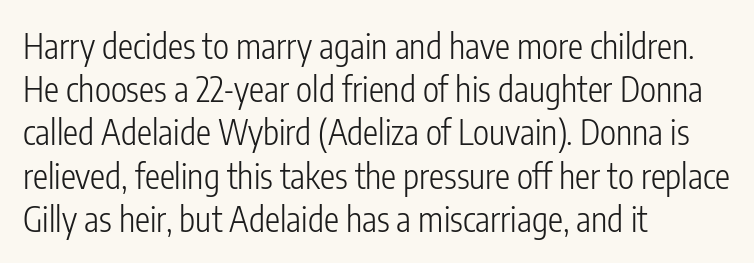
The image shows 34 px light, condensed sans-serif type, upright; set left-aligned, normal line spacing (1.27x), normal letter spacing, not underlined; low stroke contrast and a medium x-height.
